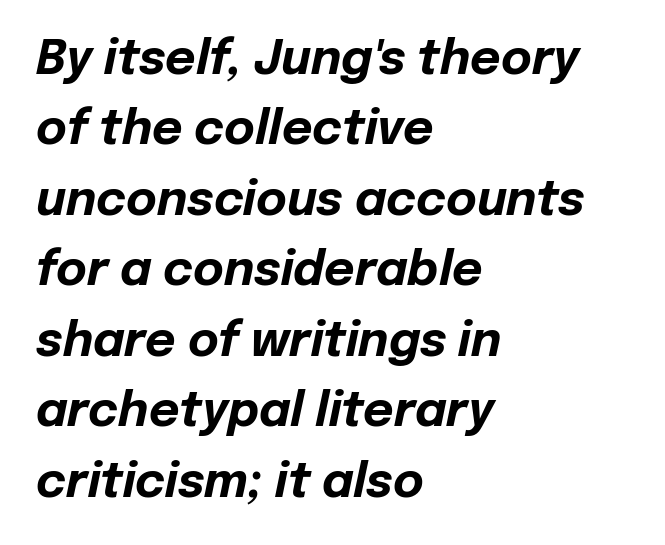
{"italic": "yes", "lean": "right", "slant_degrees": 12, "bold": "yes", "weight": "bold", "width": "normal", "stroke_contrast": "low", "x_height": "medium", "monospaced": "no", "underline": "no", "align": "left", "line_spacing": "normal", "line_spacing_ratio": 1.5, "letter_spacing": "normal", "letter_spacing_em": 0.0, "glyph_px": 47}
